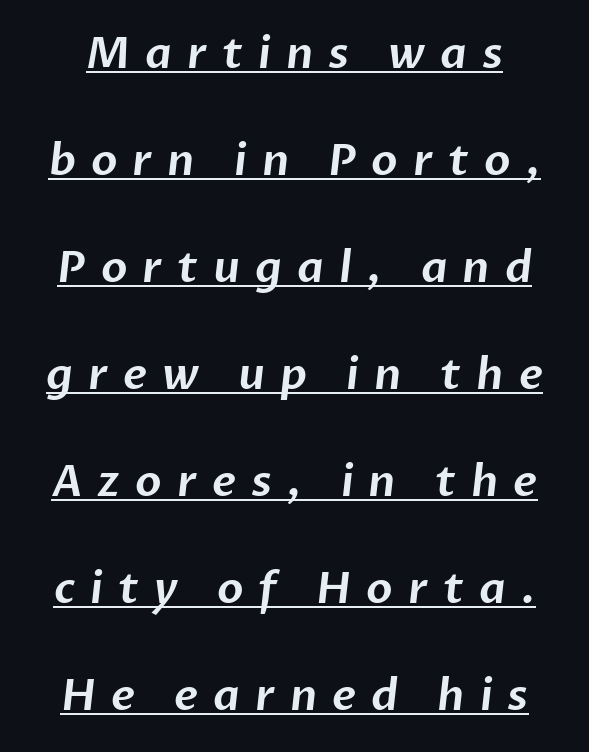
The face used here is rendered with a markedly widened letterfit. Vertically, the passage feels expansive, rows floating well apart. In terms of letterform style, serifs are entirely absent. Character widths vary here, with narrow letters taking less room than wide ones.
